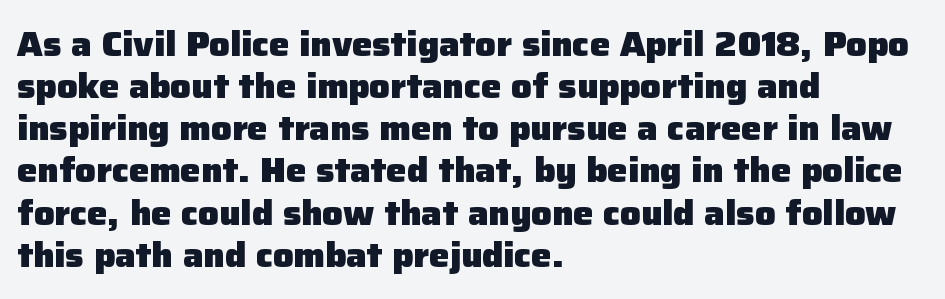
{"serif": "no", "italic": "no", "bold": "yes", "weight": "heavy", "width": "normal", "stroke_contrast": "low", "x_height": "medium", "monospaced": "no", "underline": "no", "align": "left", "line_spacing_ratio": 1.24, "letter_spacing": "normal", "letter_spacing_em": 0.0, "glyph_px": 34}
